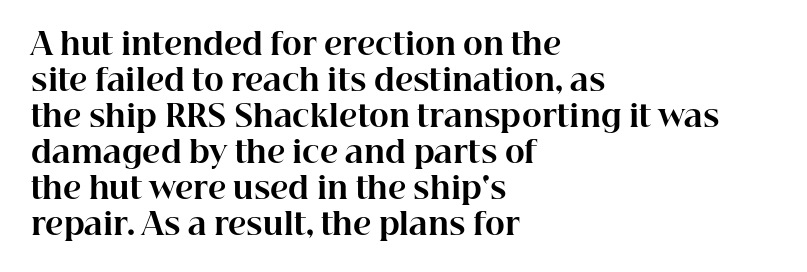
Notice how the stems are strictly vertical — no italics here. Spacing verdict: proportional, widths tailored to each character. The line texture is even and compact thanks to regular tracking. Summary of weight: heavy, a full bold.
